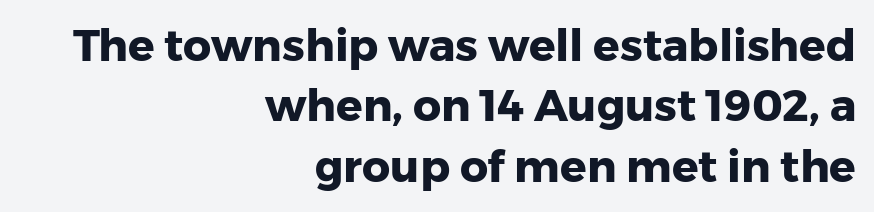
{"serif": "no", "italic": "no", "bold": "yes", "weight": "heavy", "width": "normal", "stroke_contrast": "low", "x_height": "medium", "monospaced": "no", "underline": "no", "align": "right", "line_spacing": "normal", "line_spacing_ratio": 1.37, "letter_spacing": "normal", "letter_spacing_em": 0.0, "glyph_px": 44}
